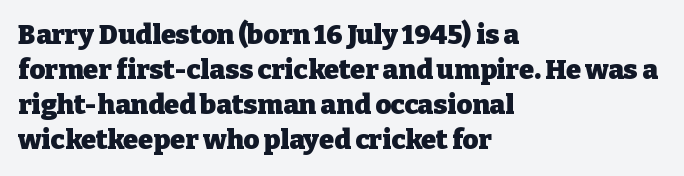
The image shows 27 px bold type, upright; set left-aligned, normal line spacing (1.3x), normal letter spacing, not underlined.
